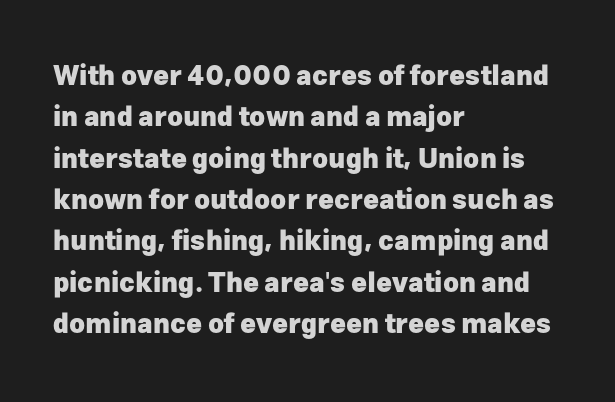
{"italic": "no", "bold": "yes", "underline": "no", "align": "left", "line_spacing": "normal", "line_spacing_ratio": 1.53, "letter_spacing": "normal", "letter_spacing_em": 0.0, "glyph_px": 27}
